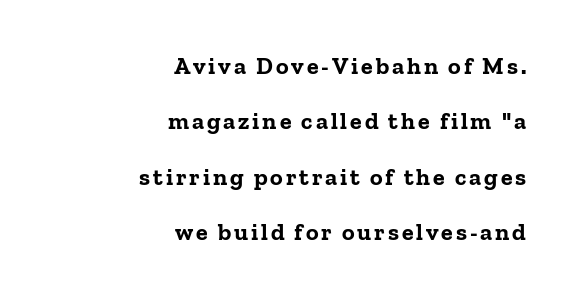
The image shows 24 px bold type, upright; set right-aligned, loose line spacing (2.31x), not underlined.
